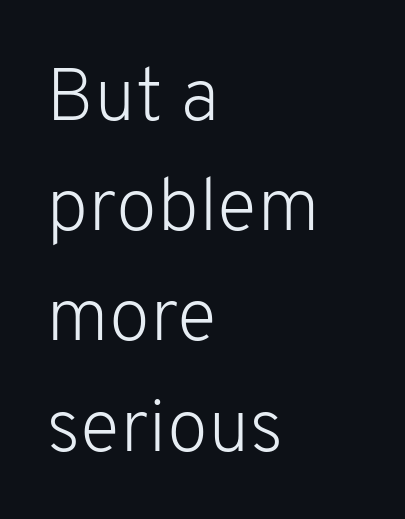
The image shows 75 px light sans-serif type, upright; set left-aligned, normal line spacing (1.47x), normal letter spacing, not underlined; low stroke contrast and a medium x-height.
